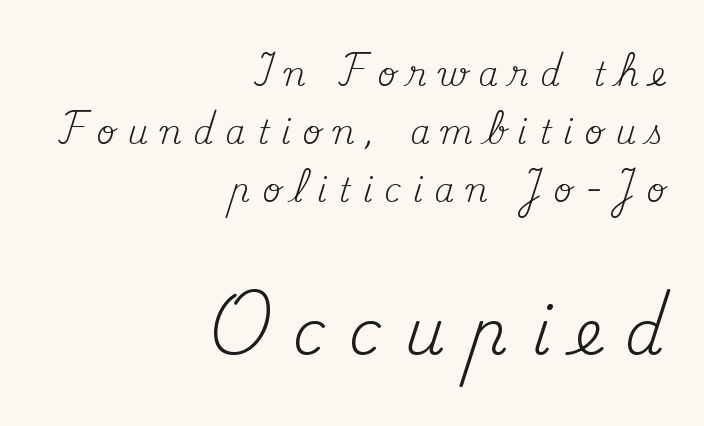
{"serif": "yes", "bold": "no", "weight": "regular", "width": "normal", "stroke_contrast": "medium", "x_height": "small", "monospaced": "no", "underline": "no", "align": "right", "line_spacing_ratio": 1.82, "letter_spacing": "wide", "letter_spacing_em": 0.37, "larger_block": "second", "size_ratio": 1.97, "glyph_px": 63}
